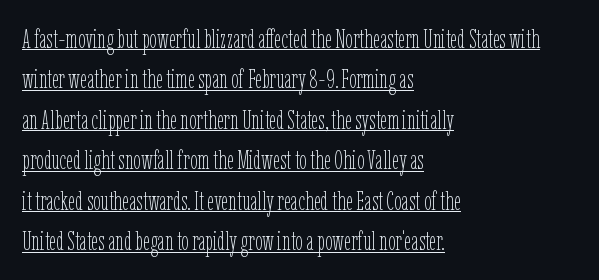
The image shows 27 px text type, upright; set left-aligned, normal line spacing (1.5x), normal letter spacing, underlined.
